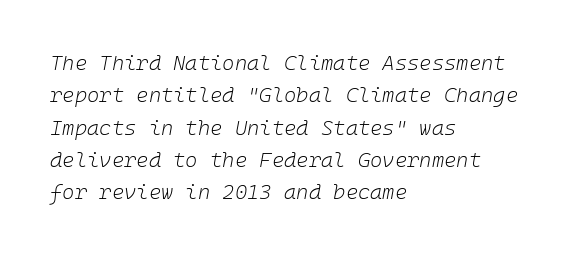
Posture: slanted. The cut favours lightness, reaching ordinary text weight at its darkest. Each word holds together tightly as a unit, with standard inter-letter gaps. The passage shown is not underscored anywhere. Line starts are locked; line ends wander.
